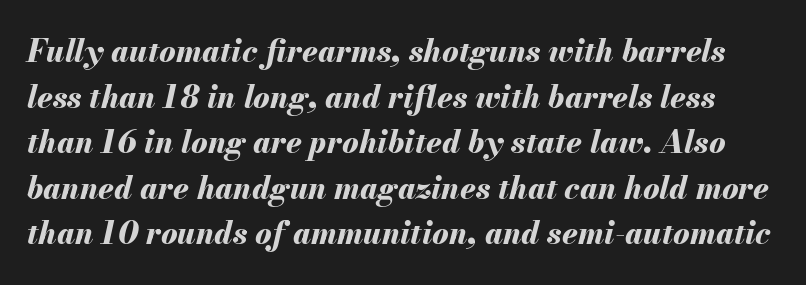
Q: Is the text bold? A: Yes.
Q: Is the text italic (slanted)? A: Yes, it leans right by about 13 degrees.
Q: Is the text underlined? A: No.
Q: Is the spacing between letters normal or unusually wide? A: Normal.
Q: Is the spacing between lines tight, normal or loose? A: Normal.
Q: Width (condensed, normal, or wide)? A: Normal.
Q: Stroke contrast? A: Medium.
Q: x-height? A: Small.
Q: Monospaced? A: No.
